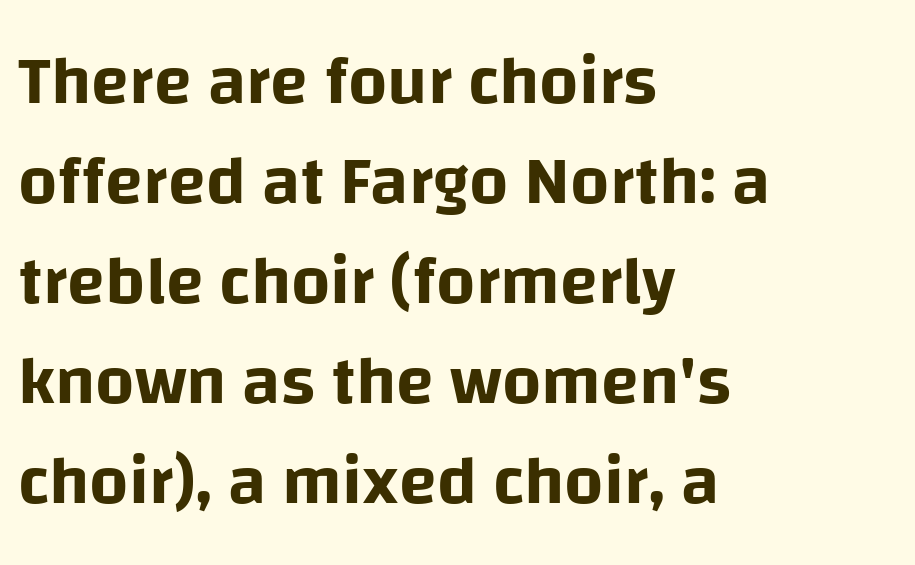
Q: Is the text italic (slanted)? A: No, it is upright.
Q: Is the typeface a serif or a sans-serif typeface? A: Sans-serif.
Q: Is the text underlined? A: No.
Q: How is the paragraph aligned? A: Left-aligned.
Q: Is the spacing between letters normal or unusually wide? A: Normal.
Q: Is the spacing between lines tight, normal or loose? A: Normal.
Q: Width (condensed, normal, or wide)? A: Normal.
Q: Stroke contrast? A: Low.
Q: x-height? A: Large.
Q: Monospaced? A: No.
